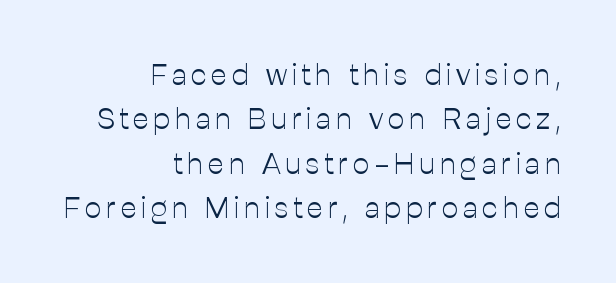
The image shows 30 px light sans-serif type, upright; set right-aligned, normal line spacing (1.48x), not underlined; low stroke contrast and a medium x-height.
